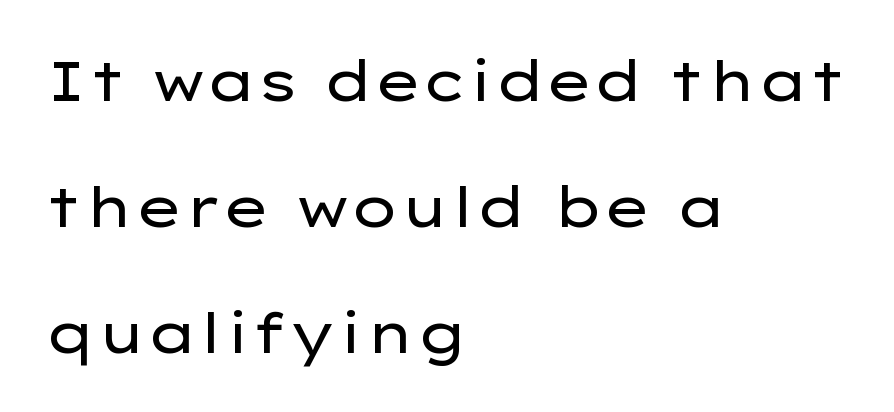
The paragraph shown leans on its left margin. On a weight scale, this lands at 450 or below. Only glyphs here, with clear space below each row. Default kerning and tracking; the words read as compact shapes.
